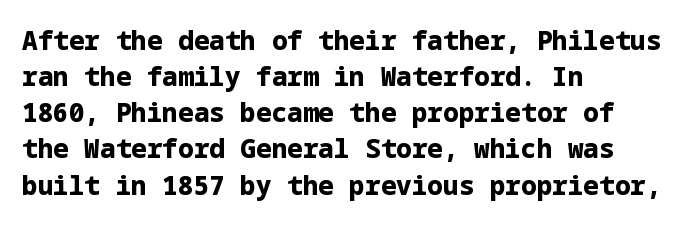
Q: Is the text bold? A: Yes.
Q: Is the text italic (slanted)? A: No, it is upright.
Q: Is the text underlined? A: No.
Q: How is the paragraph aligned? A: Left-aligned.
Q: Is the spacing between letters normal or unusually wide? A: Normal.
Q: Is the spacing between lines tight, normal or loose? A: Normal.
